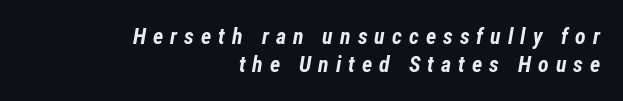
{"italic": "yes", "lean": "right", "slant_degrees": 12, "bold": "yes", "underline": "no", "align": "right", "line_spacing": "normal", "line_spacing_ratio": 1.27, "letter_spacing": "wide", "letter_spacing_em": 0.32, "glyph_px": 22}
